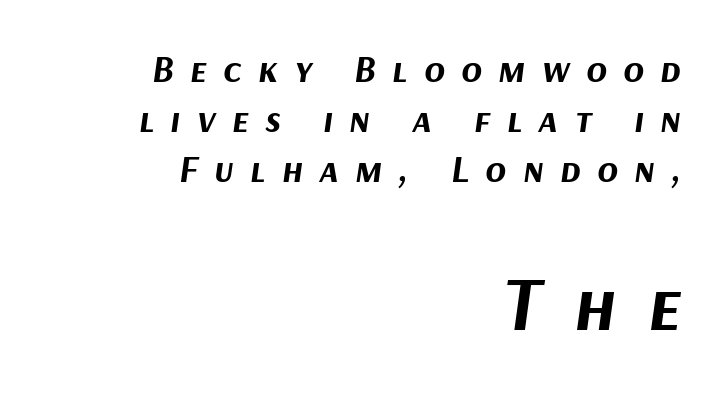
{"italic": "yes", "lean": "right", "slant_degrees": 9, "bold": "yes", "weight": "bold", "width": "normal", "stroke_contrast": "medium", "x_height": "medium", "monospaced": "no", "underline": "no", "align": "right", "line_spacing": "normal", "line_spacing_ratio": 1.31, "letter_spacing": "wide", "letter_spacing_em": 0.43, "larger_block": "second", "size_ratio": 2.0, "glyph_px": 76}
